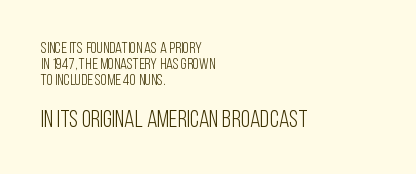
{"italic": "no", "bold": "no", "underline": "no", "align": "left", "line_spacing": "tight", "line_spacing_ratio": 1.01, "letter_spacing": "normal", "letter_spacing_em": 0.0, "larger_block": "second", "size_ratio": 1.5, "glyph_px": 24}
